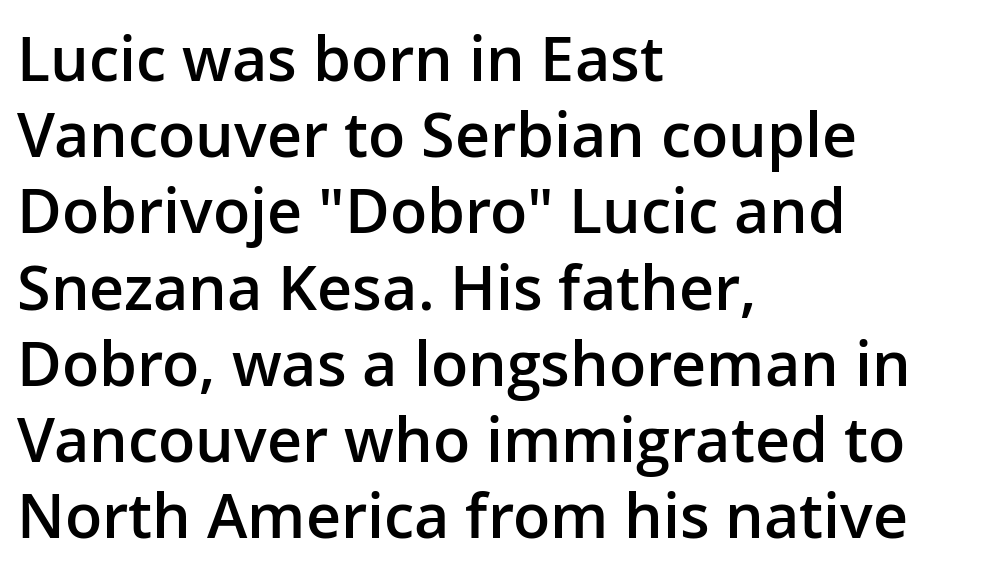
Q: Is the text bold? A: Semi-bold.
Q: Is the text italic (slanted)? A: No, it is upright.
Q: Is the typeface a serif or a sans-serif typeface? A: Sans-serif.
Q: Is the text underlined? A: No.
Q: How is the paragraph aligned? A: Left-aligned.
Q: Is the spacing between letters normal or unusually wide? A: Normal.
Q: Is the spacing between lines tight, normal or loose? A: Normal.
Q: Width (condensed, normal, or wide)? A: Normal.
Q: Stroke contrast? A: Low.
Q: x-height? A: Medium.
Q: Monospaced? A: No.
